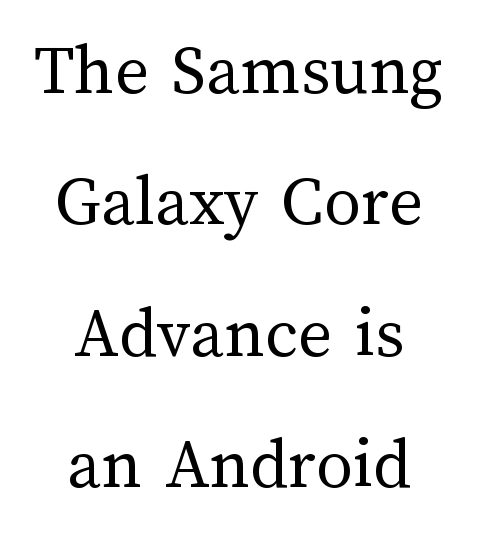
Q: Is the text bold? A: No.
Q: Is the text italic (slanted)? A: No, it is upright.
Q: Is the text underlined? A: No.
Q: How is the paragraph aligned? A: Centered.
Q: Is the spacing between letters normal or unusually wide? A: Normal.
Q: Width (condensed, normal, or wide)? A: Normal.
Q: Stroke contrast? A: Medium.
Q: x-height? A: Medium.
Q: Monospaced? A: No.
